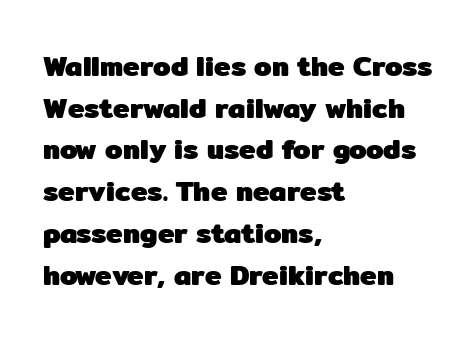
{"serif": "no", "italic": "no", "bold": "yes", "weight": "heavy", "width": "normal", "stroke_contrast": "low", "x_height": "medium", "monospaced": "no", "underline": "no", "align": "left", "line_spacing": "normal", "line_spacing_ratio": 1.49, "letter_spacing": "normal", "letter_spacing_em": 0.0, "glyph_px": 28}
